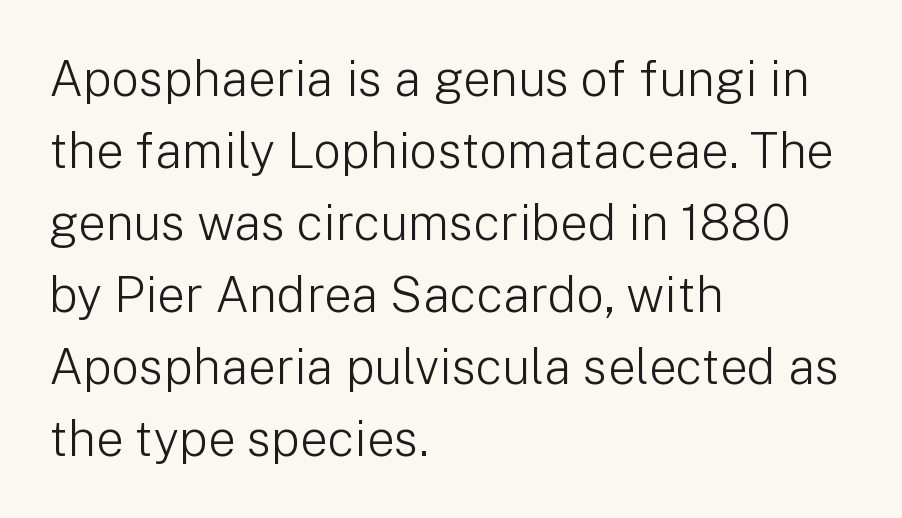
{"serif": "no", "italic": "no", "bold": "no", "weight": "light", "width": "normal", "stroke_contrast": "low", "x_height": "medium", "monospaced": "no", "underline": "no", "align": "left", "line_spacing": "normal", "line_spacing_ratio": 1.47, "letter_spacing": "normal", "letter_spacing_em": 0.0, "glyph_px": 49}
